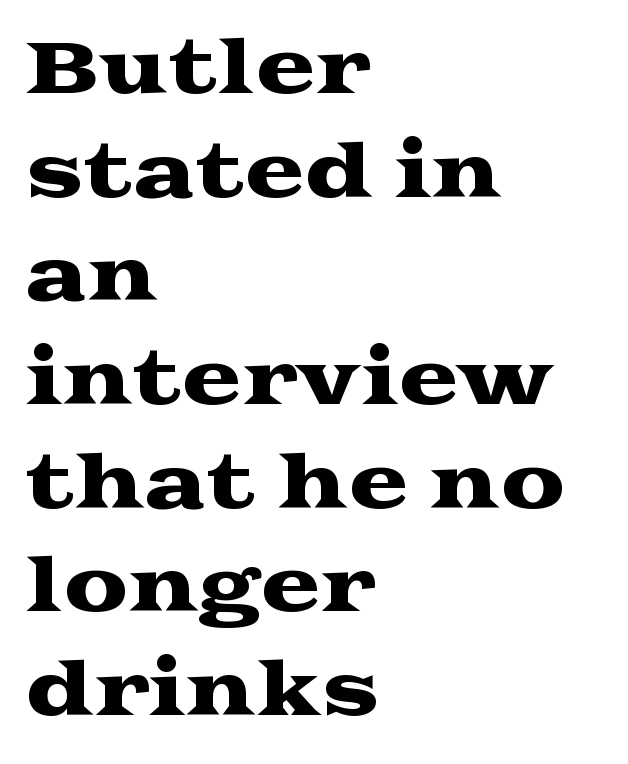
Q: Is the text italic (slanted)? A: No, it is upright.
Q: Is the typeface a serif or a sans-serif typeface? A: Serif.
Q: Is the text underlined? A: No.
Q: How is the paragraph aligned? A: Left-aligned.
Q: Is the spacing between letters normal or unusually wide? A: Normal.
Q: Is the spacing between lines tight, normal or loose? A: Normal.
Q: Width (condensed, normal, or wide)? A: Wide.
Q: Stroke contrast? A: Medium.
Q: x-height? A: Medium.
Q: Monospaced? A: No.
